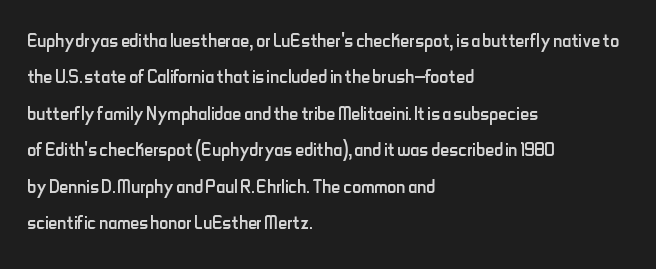
Q: Is the text bold? A: No.
Q: Is the text italic (slanted)? A: No, it is upright.
Q: Is the text underlined? A: No.
Q: How is the paragraph aligned? A: Left-aligned.
Q: Is the spacing between letters normal or unusually wide? A: Normal.
Q: Is the spacing between lines tight, normal or loose? A: Normal.
